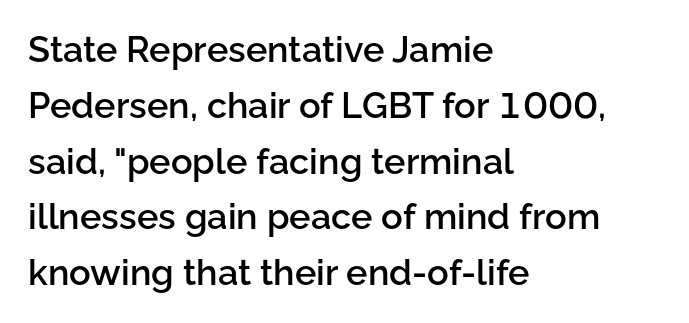
The image shows 36 px semibold sans-serif type, upright; set left-aligned, normal line spacing (1.55x), normal letter spacing, not underlined; low stroke contrast and a medium x-height.
